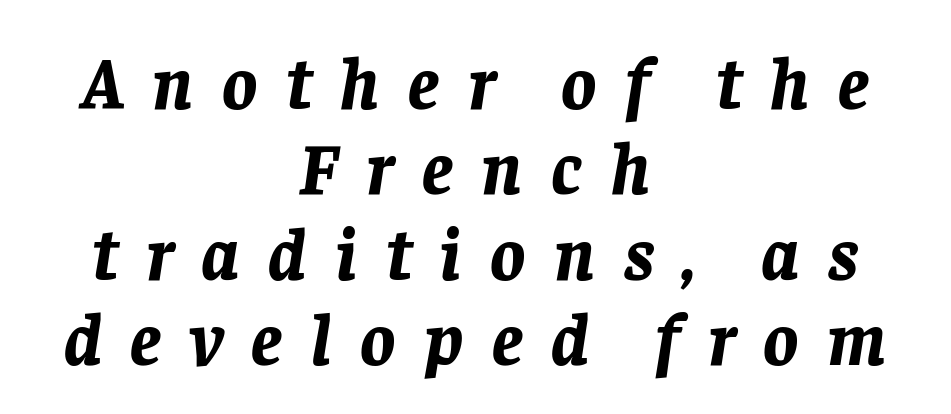
Q: Is the text bold? A: Yes.
Q: Is the text italic (slanted)? A: Yes, it leans right by about 8 degrees.
Q: Is the text underlined? A: No.
Q: How is the paragraph aligned? A: Centered.
Q: Is the spacing between letters normal or unusually wide? A: Unusually wide.
Q: Width (condensed, normal, or wide)? A: Normal.
Q: Stroke contrast? A: Low.
Q: x-height? A: Large.
Q: Monospaced? A: No.
